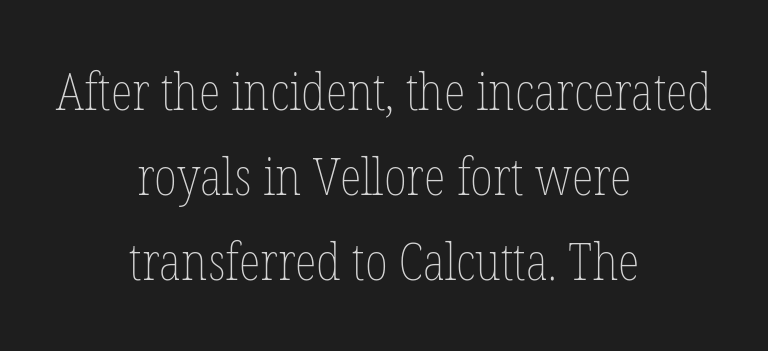
{"italic": "no", "bold": "no", "weight": "thin", "width": "condensed", "stroke_contrast": "low", "x_height": "medium", "monospaced": "no", "underline": "no", "align": "center", "line_spacing": "normal", "line_spacing_ratio": 1.67, "letter_spacing": "normal", "letter_spacing_em": 0.0, "glyph_px": 51}
